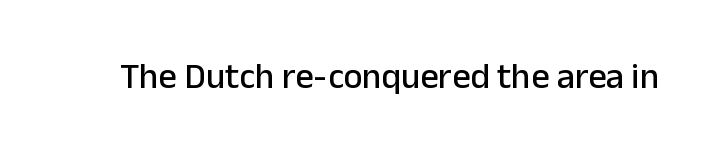
You could not count columns in this text — the font is proportionally spaced. This is roman type, the default non-slanted kind. Short note: letters normally spaced. Clear beneath every line of the passage. Font category for this specimen: sans-serif.
